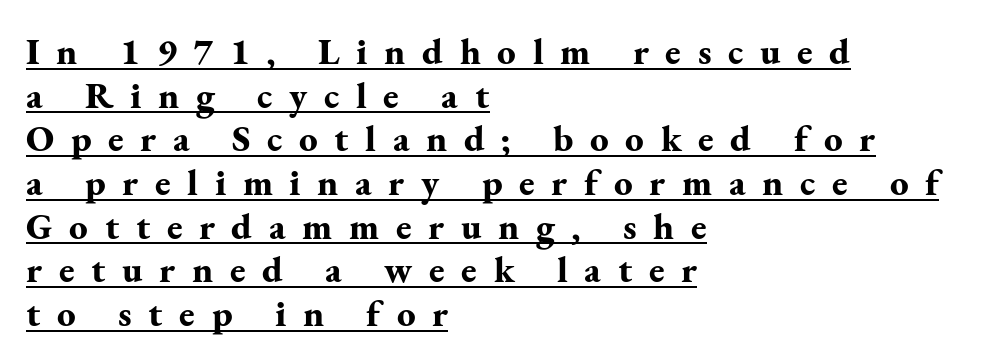
Q: Is the text bold? A: Yes.
Q: Is the text italic (slanted)? A: No, it is upright.
Q: Is the typeface a serif or a sans-serif typeface? A: Serif.
Q: Is the text underlined? A: Yes.
Q: How is the paragraph aligned? A: Left-aligned.
Q: Is the spacing between letters normal or unusually wide? A: Unusually wide.
Q: Width (condensed, normal, or wide)? A: Normal.
Q: Stroke contrast? A: Medium.
Q: x-height? A: Small.
Q: Monospaced? A: No.
